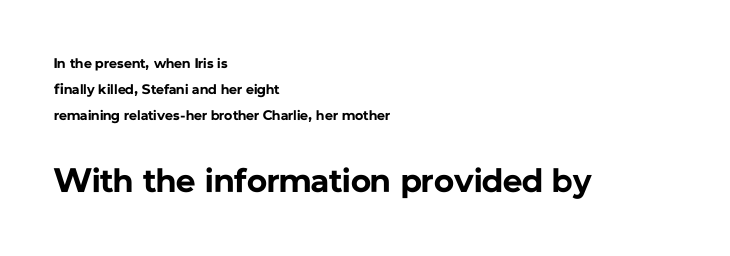
The second block has been scaled up relative to the first. What kind of face is this? One without serifs — a sans. Layout note: lines flush left. Vertical strokes here are truly vertical. Nothing unusual about the tracking: characters are spaced as the font intends.
